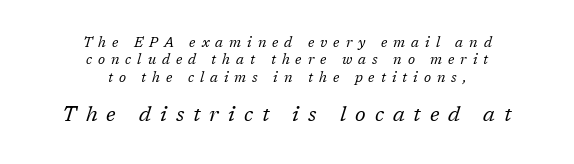
{"italic": "yes", "lean": "right", "slant_degrees": 17, "bold": "no", "underline": "no", "align": "center", "line_spacing": "normal", "line_spacing_ratio": 1.25, "letter_spacing": "wide", "letter_spacing_em": 0.43, "larger_block": "second", "size_ratio": 1.5, "glyph_px": 21}
